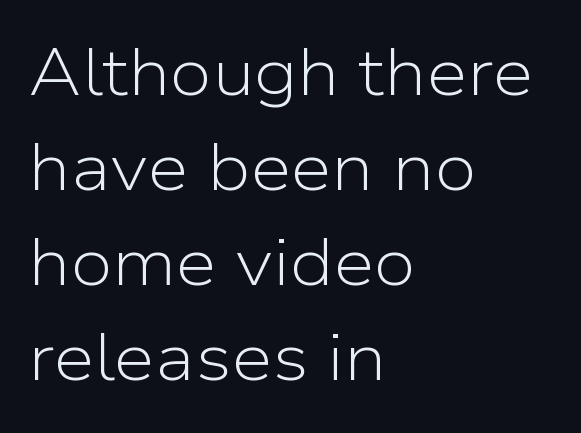
The image shows 66 px light sans-serif type, upright; set left-aligned, normal line spacing (1.44x), normal letter spacing, not underlined; low stroke contrast and a medium x-height.
